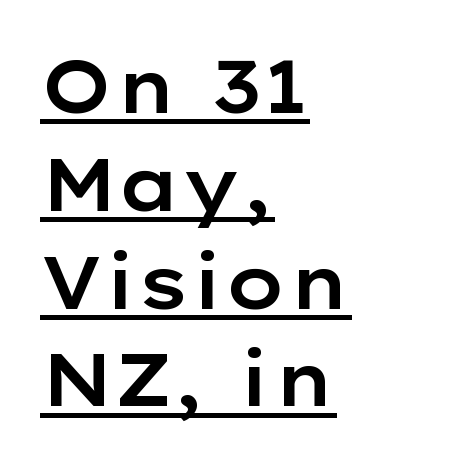
Q: Is the text italic (slanted)? A: No, it is upright.
Q: Is the typeface a serif or a sans-serif typeface? A: Sans-serif.
Q: Is the text underlined? A: Yes.
Q: How is the paragraph aligned? A: Left-aligned.
Q: Is the spacing between letters normal or unusually wide? A: Normal.
Q: Is the spacing between lines tight, normal or loose? A: Normal.
Q: Width (condensed, normal, or wide)? A: Wide.
Q: Stroke contrast? A: Low.
Q: x-height? A: Medium.
Q: Monospaced? A: No.
